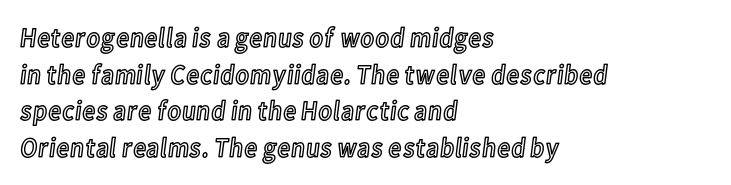
{"width": "condensed", "x_height": "medium", "monospaced": "no", "underline": "no", "align": "left", "line_spacing": "normal", "line_spacing_ratio": 1.31, "letter_spacing": "normal", "letter_spacing_em": 0.0, "glyph_px": 28}
